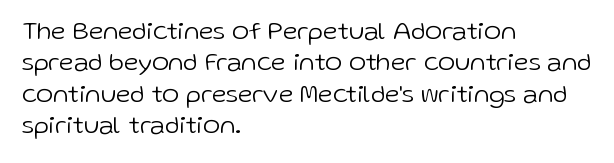
{"italic": "no", "bold": "no", "underline": "no", "align": "left", "line_spacing_ratio": 1.21, "letter_spacing": "normal", "letter_spacing_em": 0.0, "glyph_px": 26}
